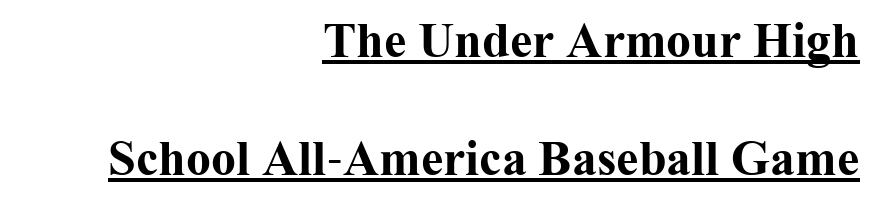
The image shows 50 px bold serif type, upright; set right-aligned, loose line spacing (2.37x), normal letter spacing, underlined; medium stroke contrast and a medium x-height.
